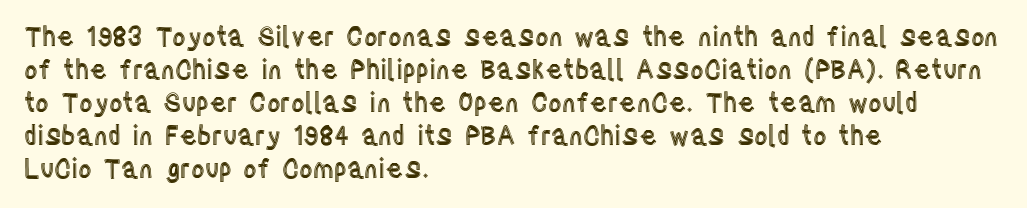
The foot of each line stays bare and open. Leading matches the norm, producing a regular column. The paragraph shown leans on its left margin. The gaps between neighbouring characters are ordinary and unremarkable. Italic? Not at all — the glyphs are vertical.
